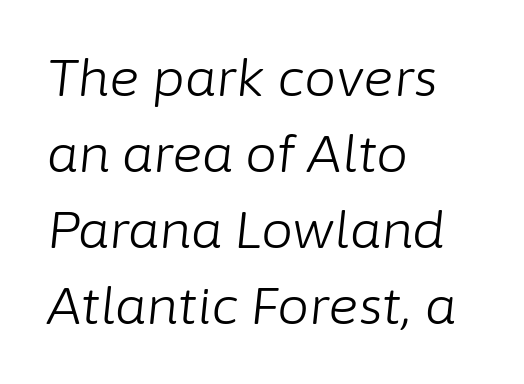
Clear beneath every line of the passage. Is the stroke heavy? The answer is a plain regular-or-lighter. Inter-character spacing is left at the font's built-in metrics. The whole block is typeset with a tilt. A normal amount of white space separates one row of letters from the next.
